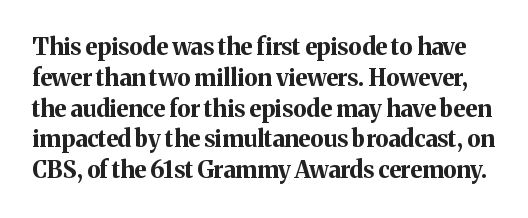
{"italic": "no", "bold": "yes", "underline": "no", "line_spacing": "normal", "line_spacing_ratio": 1.34, "letter_spacing": "normal", "letter_spacing_em": 0.0, "glyph_px": 23}
